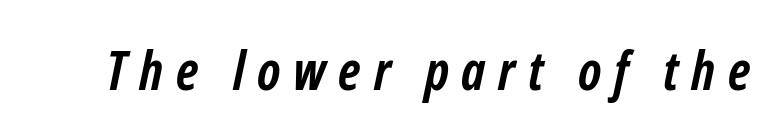
The image shows 53 px semibold, condensed type, italic (leaning right); set unusually wide letter spacing (+0.24 em), not underlined; low stroke contrast and a medium x-height.
